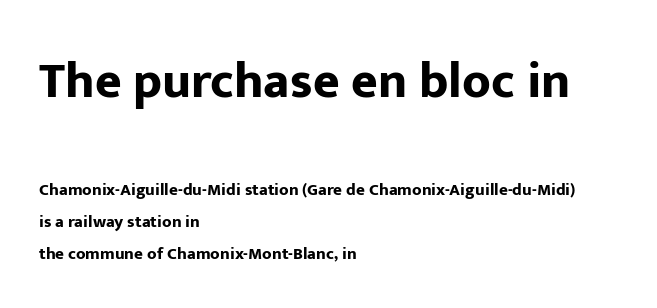
{"serif": "no", "italic": "no", "bold": "yes", "weight": "bold", "width": "normal", "stroke_contrast": "low", "x_height": "medium", "monospaced": "no", "underline": "no", "align": "left", "line_spacing_ratio": 1.87, "letter_spacing": "normal", "letter_spacing_em": 0.0, "larger_block": "first", "size_ratio": 3.0, "glyph_px": 51}
